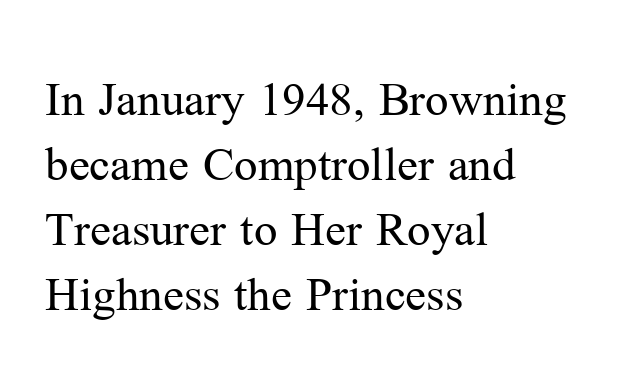
The image shows 52 px regular-weight serif type, upright; set left-aligned, normal line spacing (1.25x), normal letter spacing, not underlined; medium stroke contrast and a medium x-height.
